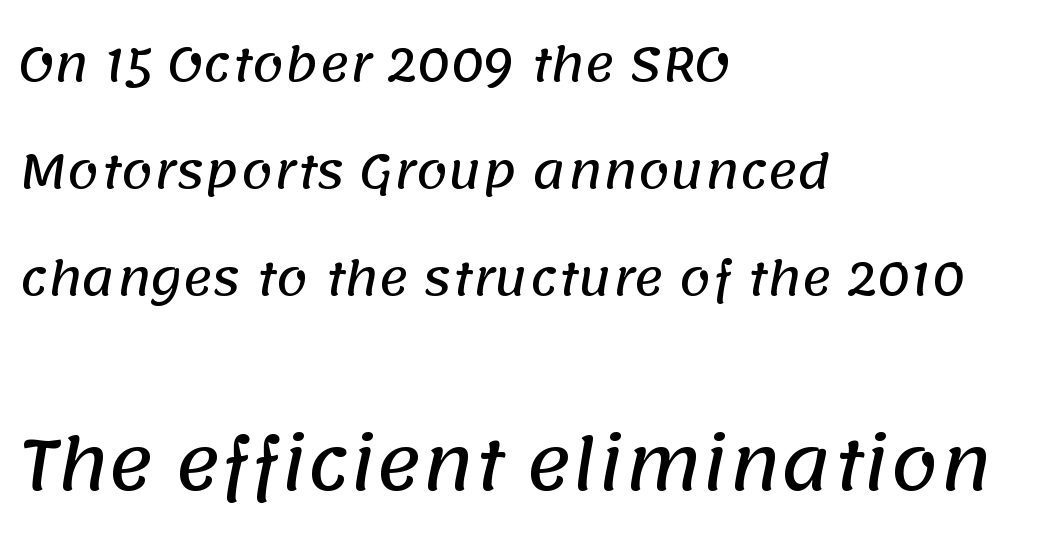
Q: Is the typeface a serif or a sans-serif typeface? A: Sans-serif.
Q: Is the text underlined? A: No.
Q: How is the paragraph aligned? A: Left-aligned.
Q: Is the spacing between letters normal or unusually wide? A: Normal.
Q: Is the spacing between lines tight, normal or loose? A: Loose.
Q: Which block of text is set in a larger size, the first (top) or the second (bottom)? A: The second (bottom) one.
Q: Width (condensed, normal, or wide)? A: Normal.
Q: Stroke contrast? A: Low.
Q: x-height? A: Large.
Q: Monospaced? A: No.
